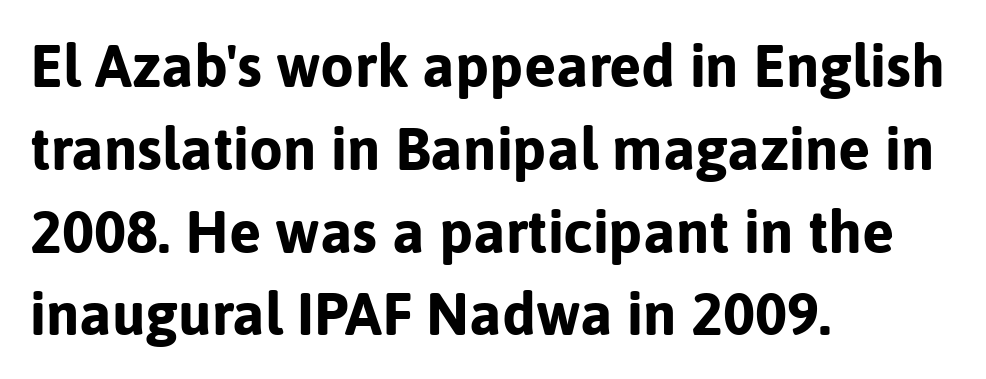
Q: Is the text bold? A: Yes.
Q: Is the text italic (slanted)? A: No, it is upright.
Q: Is the typeface a serif or a sans-serif typeface? A: Sans-serif.
Q: Is the text underlined? A: No.
Q: How is the paragraph aligned? A: Left-aligned.
Q: Is the spacing between letters normal or unusually wide? A: Normal.
Q: Is the spacing between lines tight, normal or loose? A: Normal.
Q: Width (condensed, normal, or wide)? A: Normal.
Q: Stroke contrast? A: Low.
Q: x-height? A: Medium.
Q: Monospaced? A: No.
